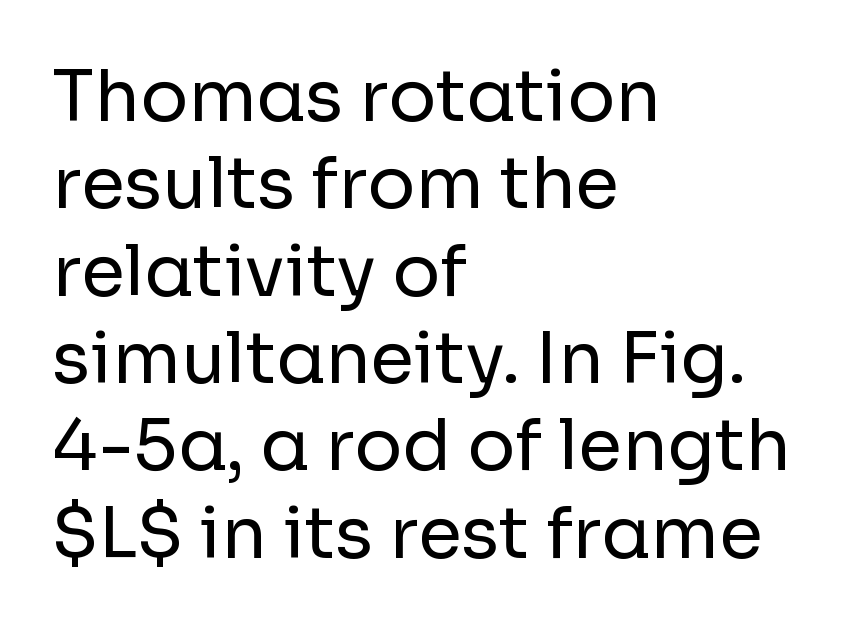
Weight: regular or lighter. This sample has the flowing, uneven cadence of proportional lettering. Bare-footed words on every line. A roman cut, with each character standing at attention. In terms of letterform style, serifs are entirely absent.
